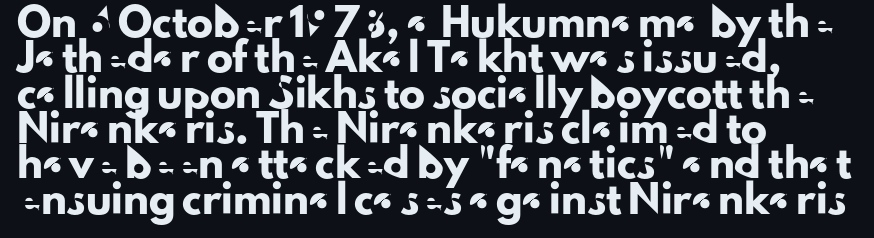
The image shows 26 px text type, upright; set left-aligned, normal line spacing (1.36x), normal letter spacing, not underlined.
